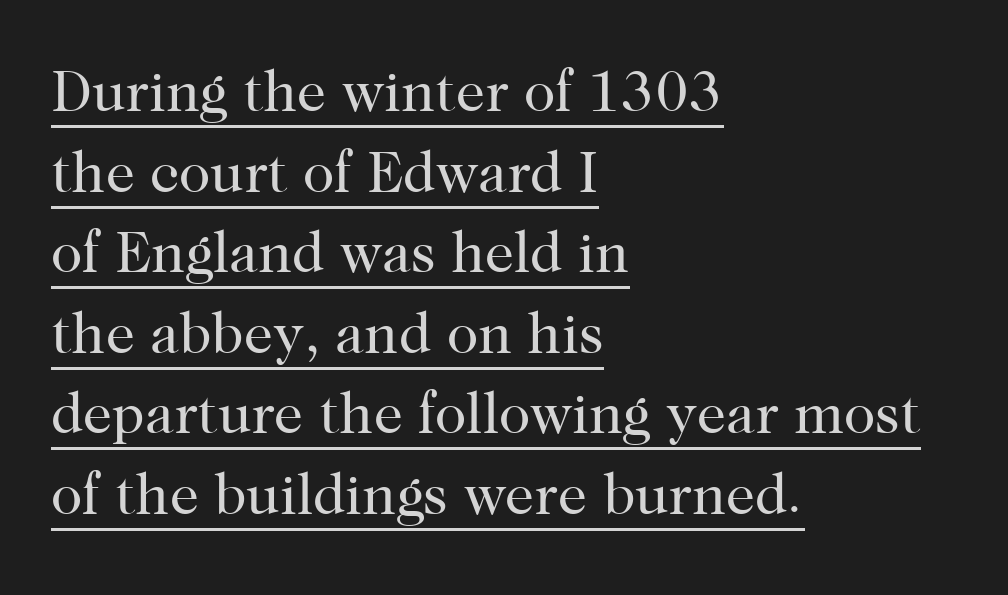
The image shows 58 px regular-weight serif type, upright; set left-aligned, normal line spacing (1.39x), normal letter spacing, underlined; high stroke contrast and a medium x-height.
